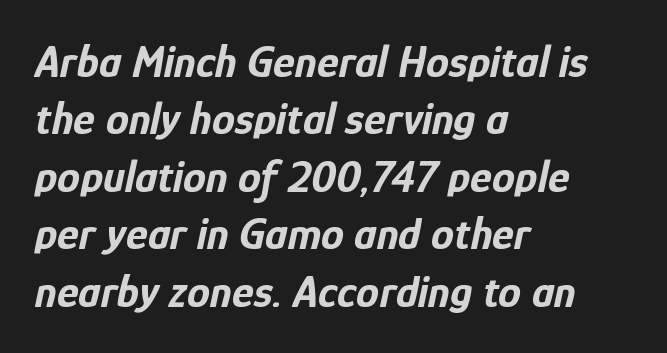
Plenty of ink on the page — the face is bold. In terms of leading, this rendering sits right in the middle. Anything drawn beneath the words? Only blank space. Do the characters align in a grid? No, the font is proportional. One-word summary of the alignment: left.
